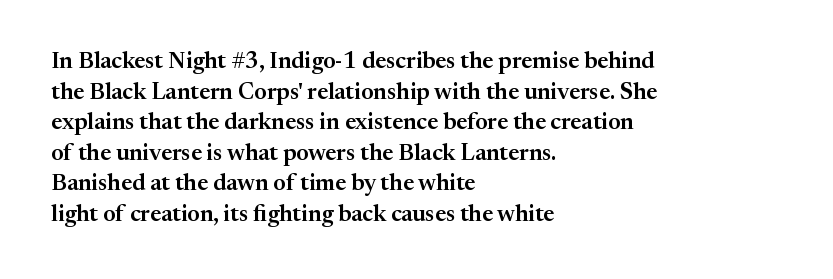
Q: Is the text italic (slanted)? A: No, it is upright.
Q: Is the text underlined? A: No.
Q: How is the paragraph aligned? A: Left-aligned.
Q: Is the spacing between letters normal or unusually wide? A: Normal.
Q: Is the spacing between lines tight, normal or loose? A: Normal.
